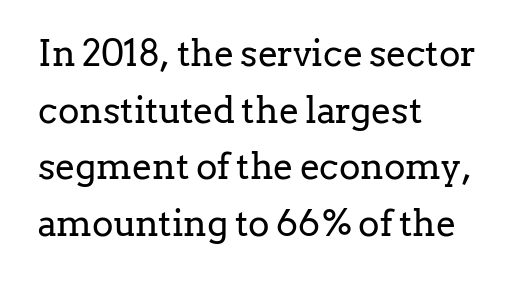
The image shows 36 px regular-weight serif type, upright; set left-aligned, normal line spacing (1.57x), normal letter spacing, not underlined; low stroke contrast and a medium x-height.
